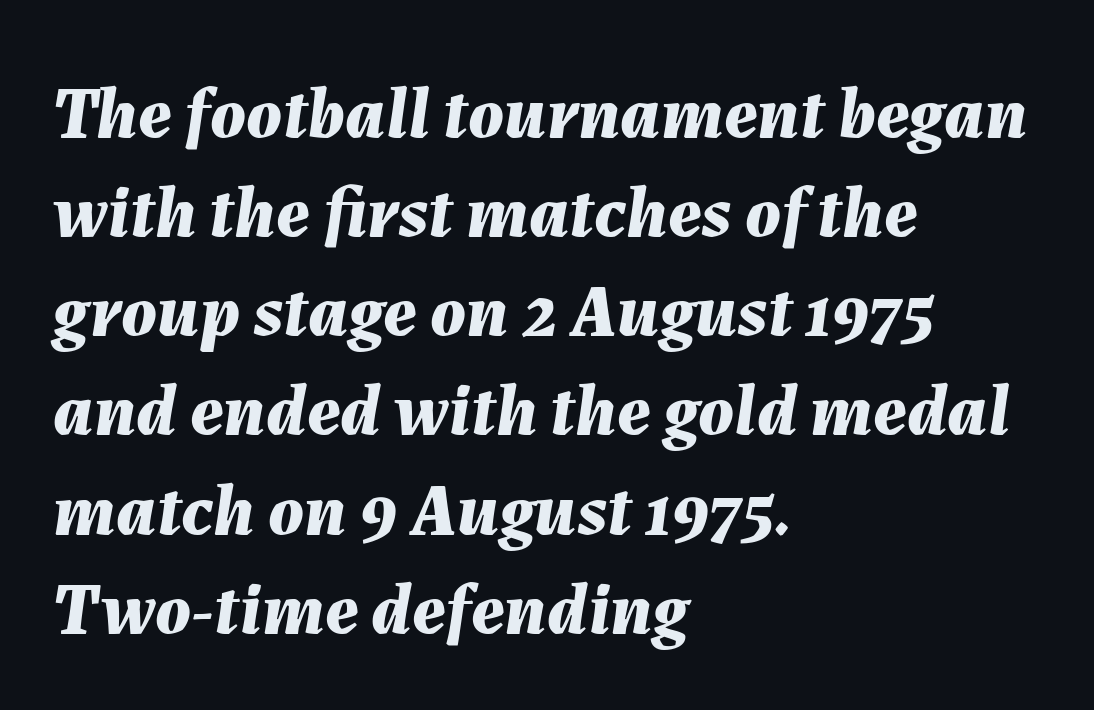
The rendering applies a slant to the glyphs. The rag falls on the right side of this text block. Here the designer chose a conventional face with non-uniform glyph widths. The letters are bold, with thick, heavy strokes.
